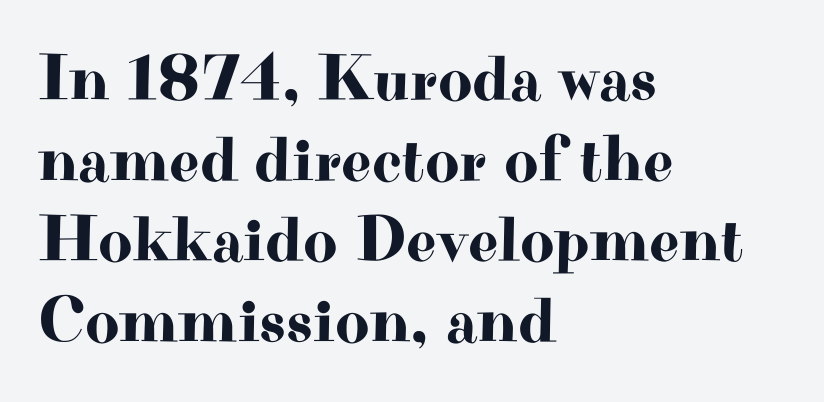
What kind of face is this? One with serifs. Which margin do the lines hug? The left one — the right edge is uneven. You could call the tracking neutral — neither tight nor loose. Descender tails drop into unmarked territory.
